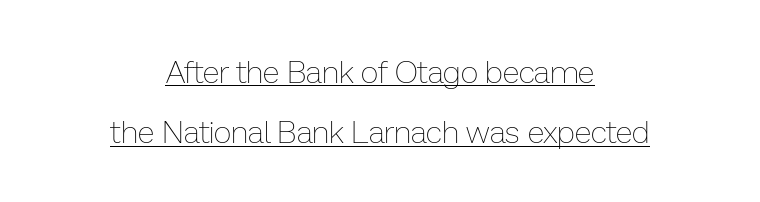
The image shows 31 px thin type, upright; set centered, loose line spacing (1.95x), normal letter spacing, underlined; low stroke contrast and a medium x-height.
